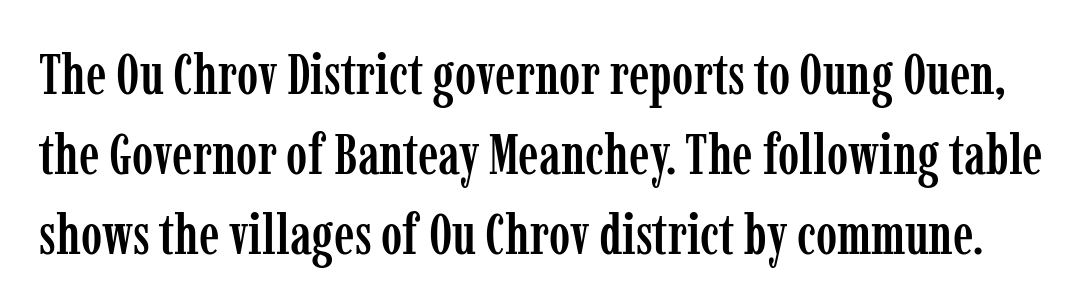
The image shows 57 px condensed serif type, upright; set normal line spacing (1.4x), normal letter spacing, not underlined; low stroke contrast and a medium x-height.
